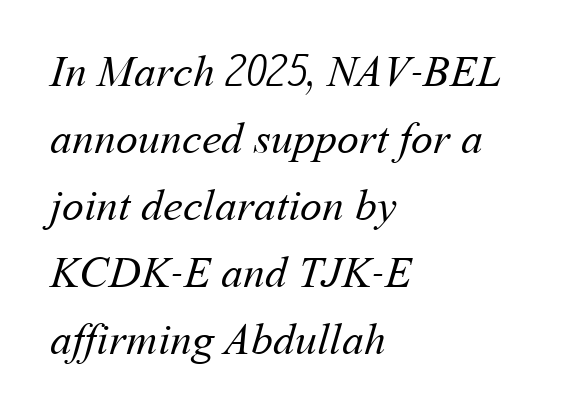
The image shows 44 px regular-weight type; set left-aligned, normal line spacing (1.52x), normal letter spacing, not underlined; medium stroke contrast and a medium x-height.
